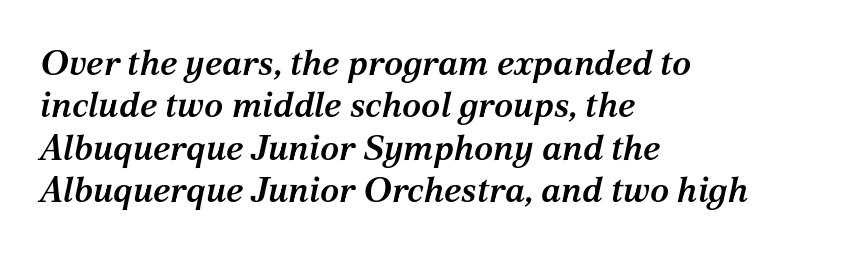
Q: Is the text bold? A: Semi-bold.
Q: Is the text italic (slanted)? A: Yes, it leans right by about 12 degrees.
Q: Is the typeface a serif or a sans-serif typeface? A: Serif.
Q: Is the text underlined? A: No.
Q: How is the paragraph aligned? A: Left-aligned.
Q: Is the spacing between letters normal or unusually wide? A: Normal.
Q: Width (condensed, normal, or wide)? A: Normal.
Q: Stroke contrast? A: Medium.
Q: x-height? A: Medium.
Q: Monospaced? A: No.
